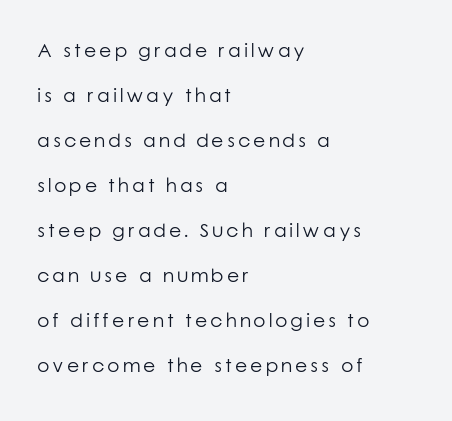
Q: Is the text bold? A: No.
Q: Is the text italic (slanted)? A: No, it is upright.
Q: Is the text underlined? A: No.
Q: How is the paragraph aligned? A: Left-aligned.
Q: Is the spacing between lines tight, normal or loose? A: Loose.
